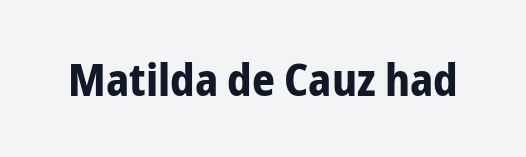
{"serif": "no", "italic": "no", "bold": "yes", "weight": "bold", "width": "condensed", "stroke_contrast": "low", "x_height": "medium", "monospaced": "no", "underline": "no", "letter_spacing": "normal", "letter_spacing_em": 0.0, "glyph_px": 45}
